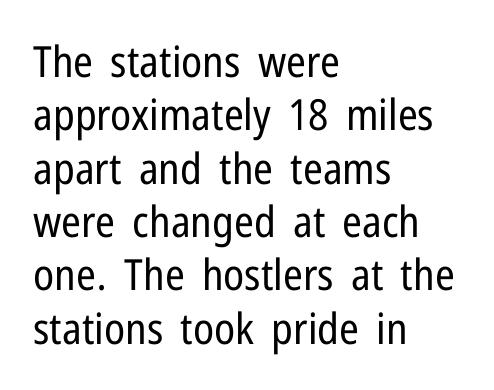
Q: Is the text bold? A: No.
Q: Is the text italic (slanted)? A: No, it is upright.
Q: Is the typeface a serif or a sans-serif typeface? A: Sans-serif.
Q: Is the text underlined? A: No.
Q: How is the paragraph aligned? A: Left-aligned.
Q: Is the spacing between letters normal or unusually wide? A: Normal.
Q: Width (condensed, normal, or wide)? A: Condensed.
Q: Stroke contrast? A: Low.
Q: x-height? A: Medium.
Q: Monospaced? A: No.
